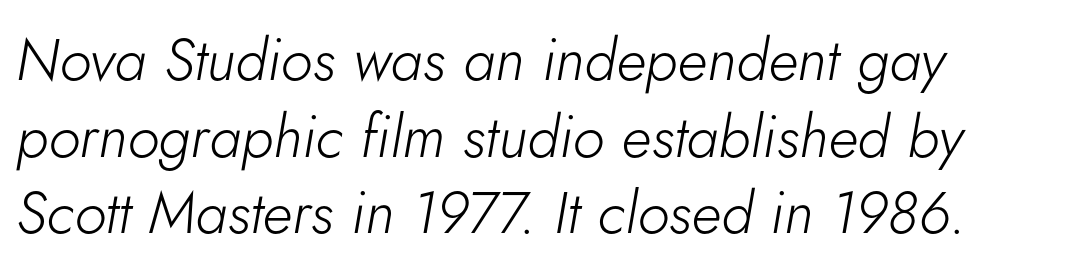
Does the copy run flush right? No — it runs flush left. Reading down the column, the eye jumps a familiar distance to each next line. Weight class: somewhere from thin through regular. The horizontal fit of the characters is conventional and even. The foot of each line stays bare and open.
